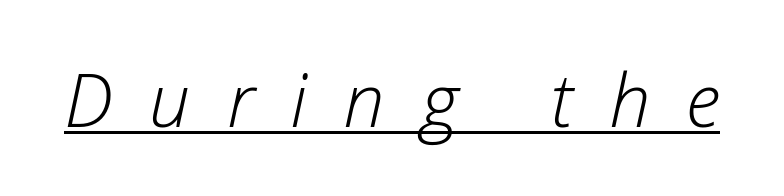
Q: Is the text bold? A: No.
Q: Is the text italic (slanted)? A: Yes, it leans right by about 12 degrees.
Q: Is the text underlined? A: Yes.
Q: Is the spacing between letters normal or unusually wide? A: Unusually wide.
Q: Width (condensed, normal, or wide)? A: Normal.
Q: Stroke contrast? A: Low.
Q: x-height? A: Medium.
Q: Monospaced? A: No.
